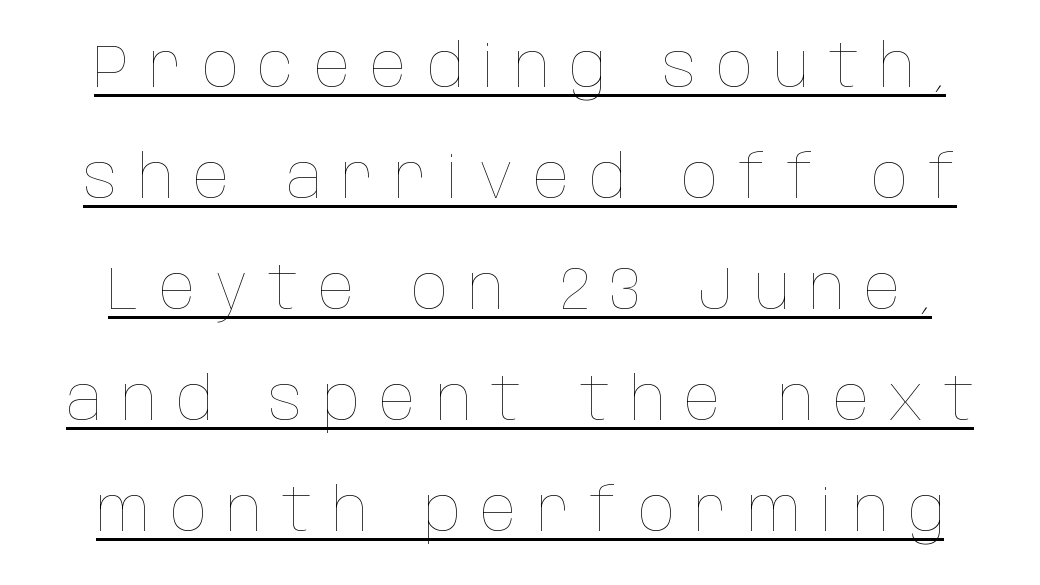
You could only call the tracking loose — the letters float apart. The typography opts for an upright posture over an oblique one. The font is comparable to plain body text, perhaps lighter. Do the characters align in a grid? No, the font is proportional.
